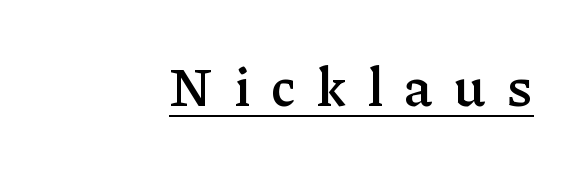
Q: Is the text bold? A: Semi-bold.
Q: Is the text italic (slanted)? A: No, it is upright.
Q: Is the typeface a serif or a sans-serif typeface? A: Serif.
Q: Is the text underlined? A: Yes.
Q: How is the paragraph aligned? A: Right-aligned.
Q: Is the spacing between letters normal or unusually wide? A: Unusually wide.
Q: Width (condensed, normal, or wide)? A: Normal.
Q: Stroke contrast? A: Low.
Q: x-height? A: Medium.
Q: Monospaced? A: No.
